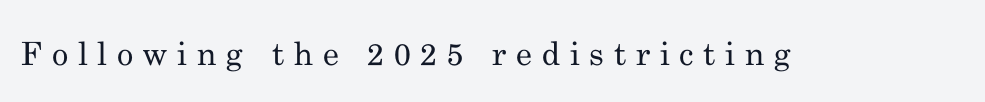
The image shows 32 px regular-weight serif type, upright; set unusually wide letter spacing (+0.3 em), not underlined; medium stroke contrast and a small x-height.
